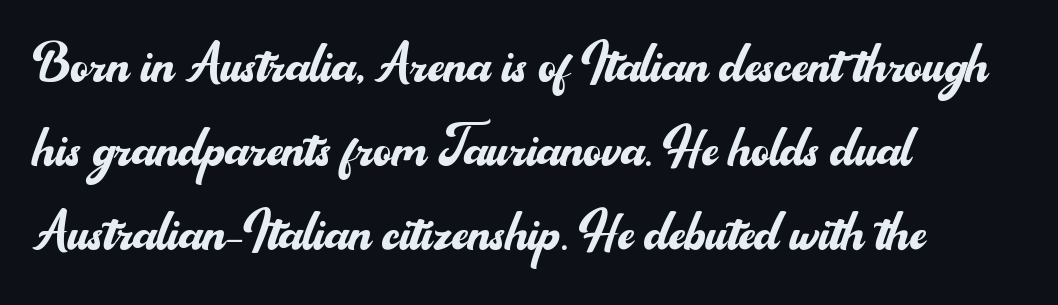
The image shows 69 px regular-weight sans-serif type; set left-aligned, line spacing 1.22x, normal letter spacing, not underlined; medium stroke contrast and a small x-height.
